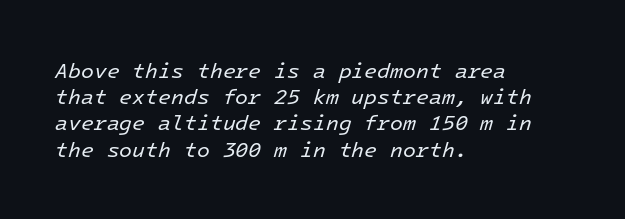
{"italic": "yes", "lean": "right", "slant_degrees": 16, "bold": "no", "underline": "no", "align": "left", "line_spacing": "normal", "line_spacing_ratio": 1.25, "letter_spacing": "normal", "letter_spacing_em": 0.0, "glyph_px": 21}
